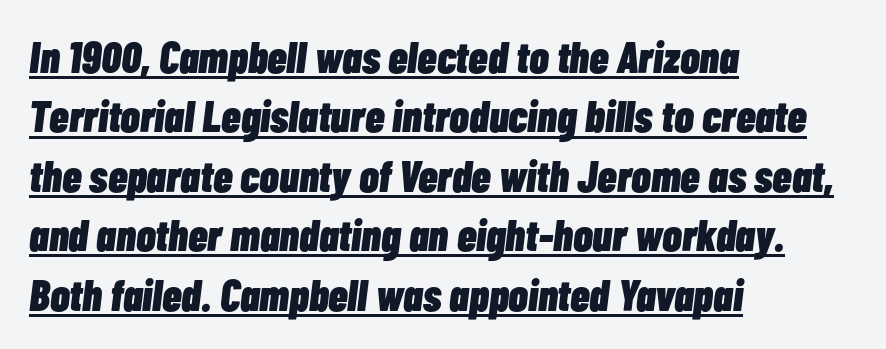
Honestly, the underline is the first thing you notice here. Summary of weight: heavy, a full bold. Interline gaps are of average width in this sample. Inter-character spacing is left at the font's built-in metrics.
